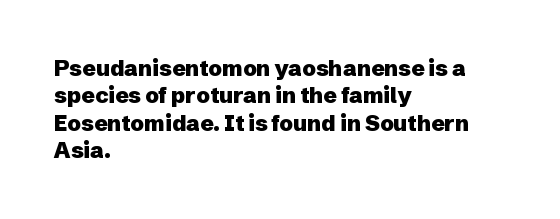
Q: Is the text bold? A: Yes.
Q: Is the text italic (slanted)? A: No, it is upright.
Q: Is the text underlined? A: No.
Q: How is the paragraph aligned? A: Left-aligned.
Q: Is the spacing between letters normal or unusually wide? A: Normal.
Q: Is the spacing between lines tight, normal or loose? A: Normal.
